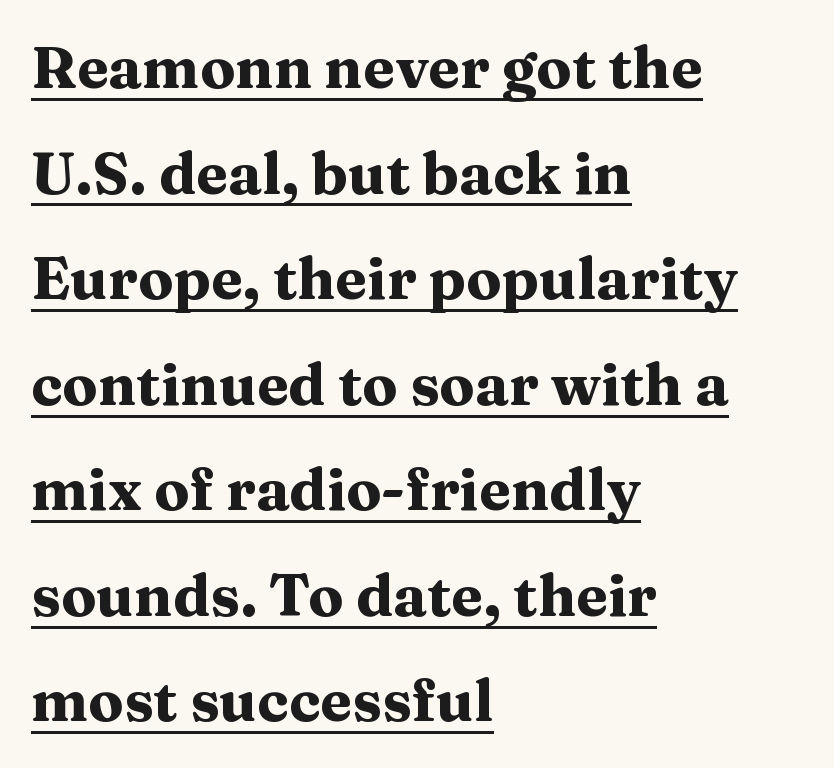
The image shows 58 px heavy, wide serif type, upright; set left-aligned, line spacing 1.82x, normal letter spacing, underlined; medium stroke contrast and a medium x-height.
